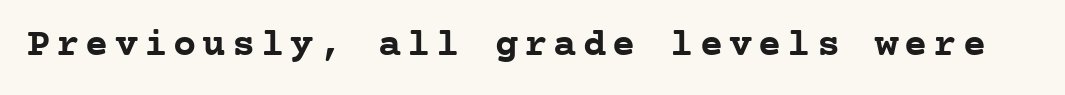
A clean baseline with only descenders dipping below it. What weight is shown? A full bold with thick strokes. Is this a sans? No — the strokes have serifs. This is the regular roman posture of the typeface. You could count columns in this text — the font is strictly monospaced.
